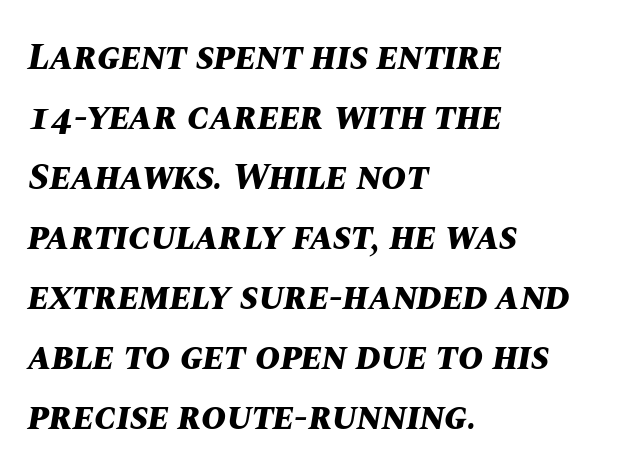
{"italic": "yes", "lean": "right", "slant_degrees": 10, "bold": "yes", "weight": "bold", "width": "normal", "stroke_contrast": "medium", "x_height": "large", "monospaced": "no", "underline": "no", "align": "left", "line_spacing": "normal", "line_spacing_ratio": 1.58, "letter_spacing": "normal", "letter_spacing_em": 0.0, "glyph_px": 38}
